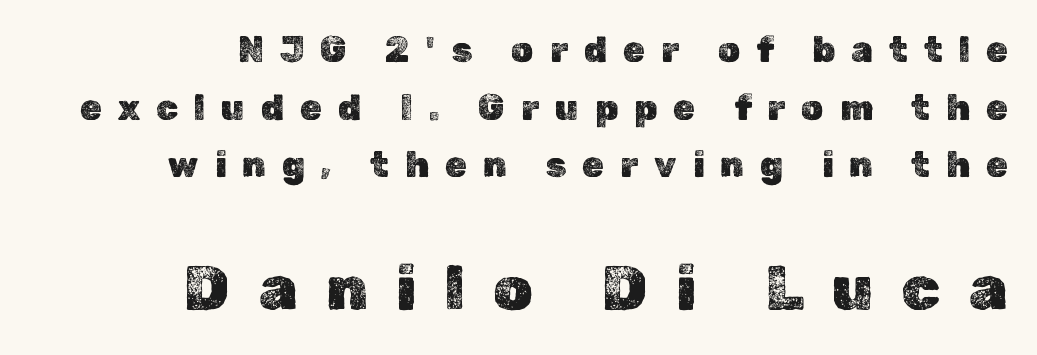
The image shows 62 px text type, upright; set right-aligned, normal line spacing (1.65x), unusually wide letter spacing (+0.46 em), not underlined; the second (bottom) block is 1.77x larger; a medium x-height.
